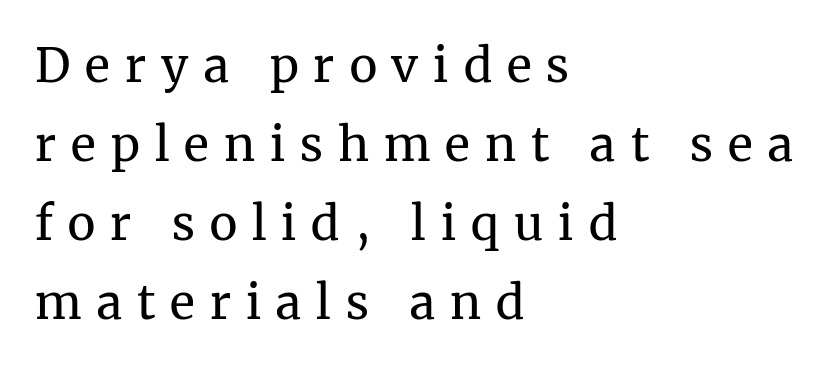
Any mark beneath the type? The region is blank. This block has exactly the height ordinary leading produces. The font's upright variant was chosen for this text. The font family rendered here belongs to the serif group. Alignment: flush left. Each stroke keeps to a modest, everyday thickness or less.
